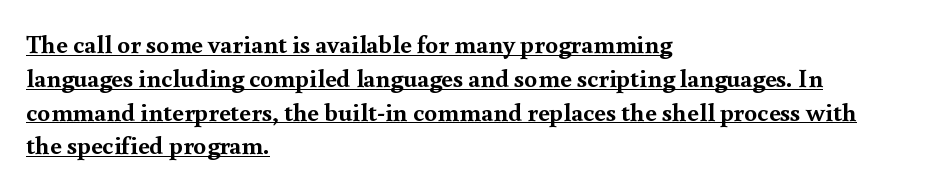
The image shows 26 px bold type, upright; set left-aligned, normal line spacing (1.3x), normal letter spacing, underlined.
